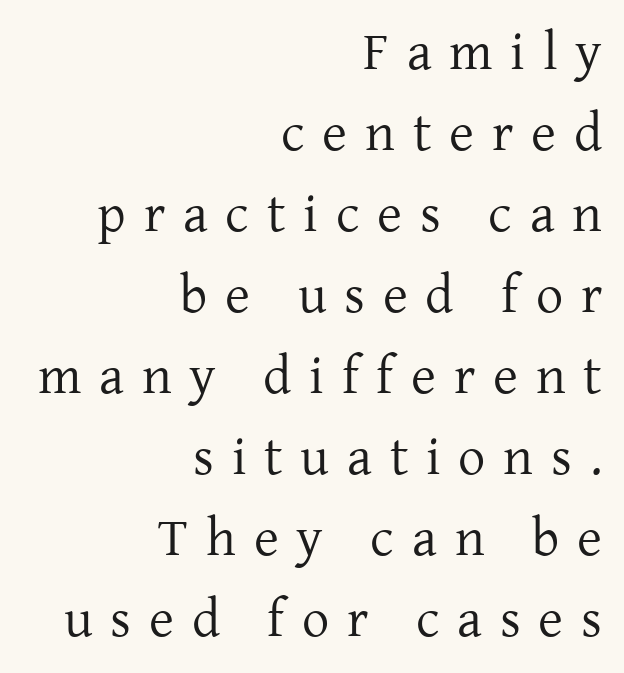
The image shows 54 px regular-weight serif type, upright; set right-aligned, normal line spacing (1.5x), unusually wide letter spacing (+0.33 em), not underlined; low stroke contrast and a medium x-height.
